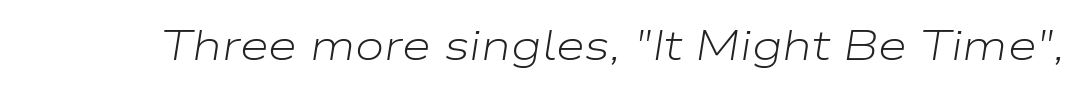
The image shows 42 px light, wide type, italic (leaning right); set normal letter spacing, not underlined; low stroke contrast and a medium x-height.
